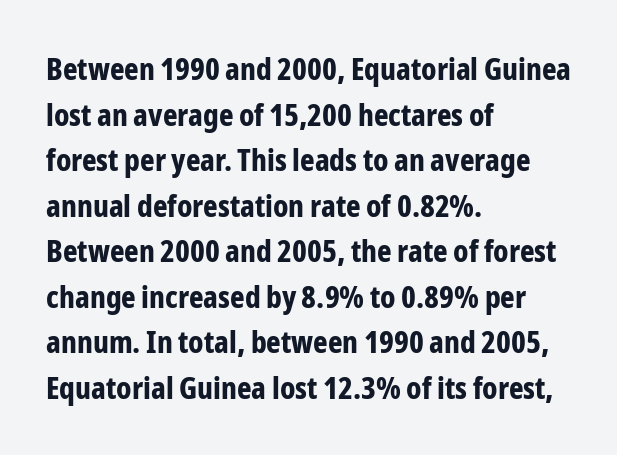
{"serif": "no", "italic": "no", "bold": "yes", "weight": "bold", "width": "condensed", "stroke_contrast": "low", "x_height": "medium", "monospaced": "no", "underline": "no", "align": "left", "line_spacing": "normal", "line_spacing_ratio": 1.47, "letter_spacing": "normal", "letter_spacing_em": 0.0, "glyph_px": 31}
